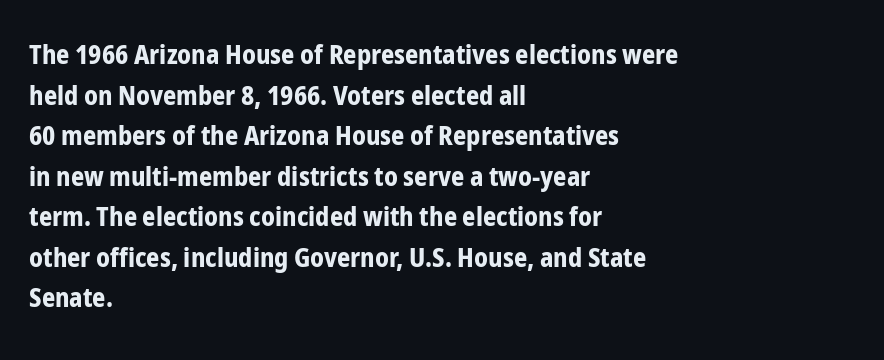
The image shows 26 px bold type, upright; set left-aligned, normal line spacing (1.56x), normal letter spacing, not underlined.
